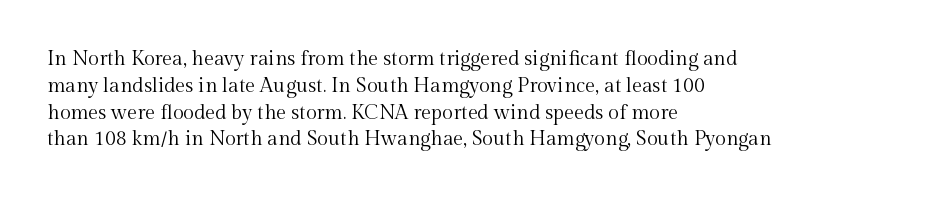
Unlike italic type, these characters show no tilt at all. Honestly, there is no underline to notice here at all. The ragged edge is on the right, which tells us the setting is flush left. Tracking here is standard; glyphs follow each other at the usual distance.
